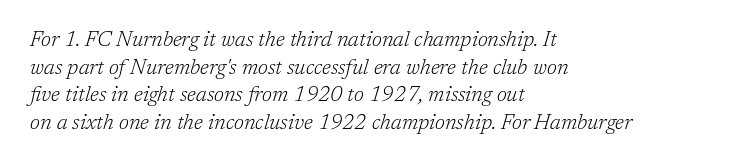
{"italic": "yes", "lean": "right", "slant_degrees": 17, "bold": "no", "underline": "no", "align": "left", "line_spacing": "normal", "line_spacing_ratio": 1.31, "letter_spacing": "normal", "letter_spacing_em": 0.0, "glyph_px": 21}
